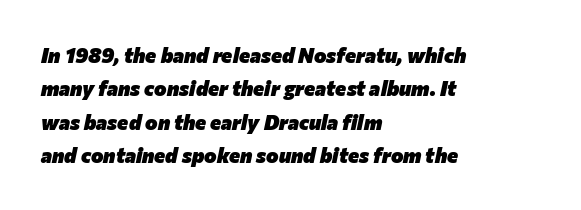
Q: Is the text bold? A: Yes.
Q: Is the text italic (slanted)? A: Yes, it leans right by about 12 degrees.
Q: Is the text underlined? A: No.
Q: How is the paragraph aligned? A: Left-aligned.
Q: Is the spacing between letters normal or unusually wide? A: Normal.
Q: Is the spacing between lines tight, normal or loose? A: Normal.
